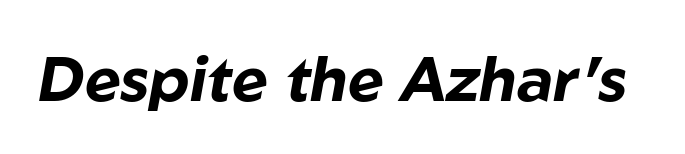
The image shows 62 px bold type, italic (leaning right); set normal letter spacing, not underlined; low stroke contrast and a medium x-height.
